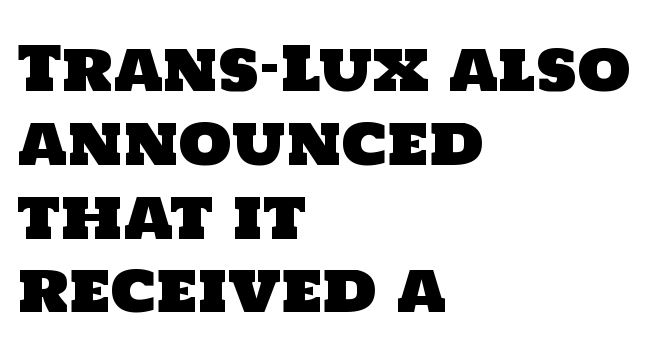
The image shows 61 px sans-serif type; set left-aligned, line spacing 1.21x, normal letter spacing, not underlined; low stroke contrast and a large x-height.
